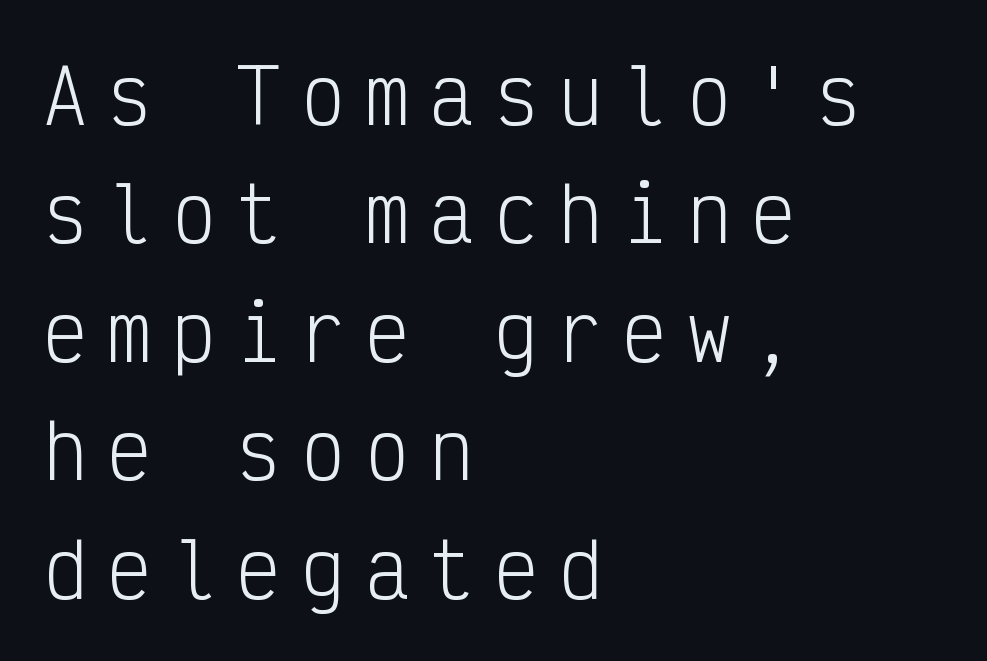
{"serif": "no", "italic": "no", "bold": "no", "weight": "light", "width": "condensed", "stroke_contrast": "low", "x_height": "medium", "monospaced": "yes", "underline": "no", "align": "left", "line_spacing": "normal", "line_spacing_ratio": 1.6, "letter_spacing": "wide", "letter_spacing_em": 0.27, "glyph_px": 74}
